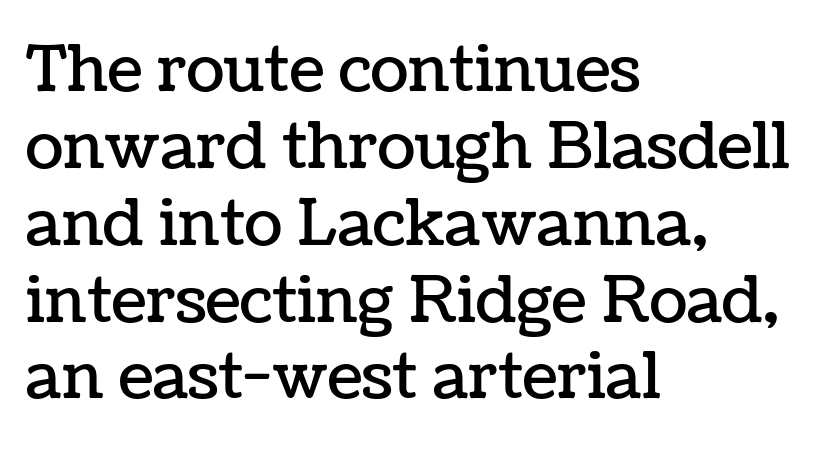
The paragraph has a hard left edge and a soft right edge. Note the varied advance widths — an 'i' is clearly narrower than an 'm'. The axis of the letterforms is exactly vertical. This sample uses plain, unmodified letter spacing.
